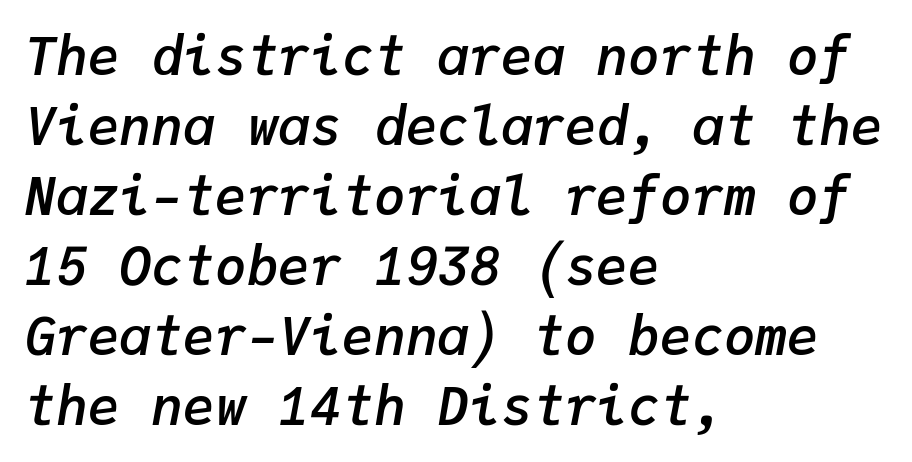
The image shows 53 px semibold type, italic (leaning right), monospaced; set left-aligned, normal line spacing (1.32x), normal letter spacing, not underlined; low stroke contrast and a medium x-height.
